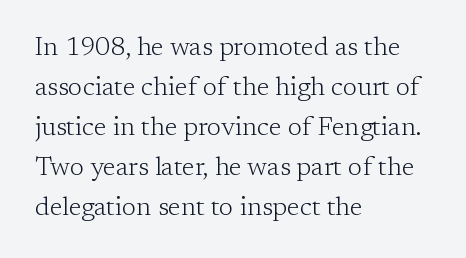
{"italic": "no", "bold": "no", "underline": "no", "align": "left", "line_spacing": "normal", "line_spacing_ratio": 1.54, "letter_spacing": "normal", "letter_spacing_em": 0.0, "glyph_px": 26}
